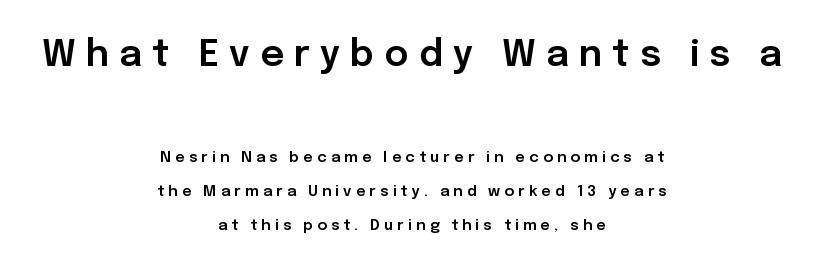
Q: Is the text italic (slanted)? A: No, it is upright.
Q: Is the typeface a serif or a sans-serif typeface? A: Sans-serif.
Q: Is the text underlined? A: No.
Q: How is the paragraph aligned? A: Centered.
Q: Is the spacing between letters normal or unusually wide? A: Unusually wide.
Q: Is the spacing between lines tight, normal or loose? A: Loose.
Q: Which block of text is set in a larger size, the first (top) or the second (bottom)? A: The first (top) one.
Q: Width (condensed, normal, or wide)? A: Normal.
Q: Stroke contrast? A: Low.
Q: x-height? A: Medium.
Q: Monospaced? A: No.
